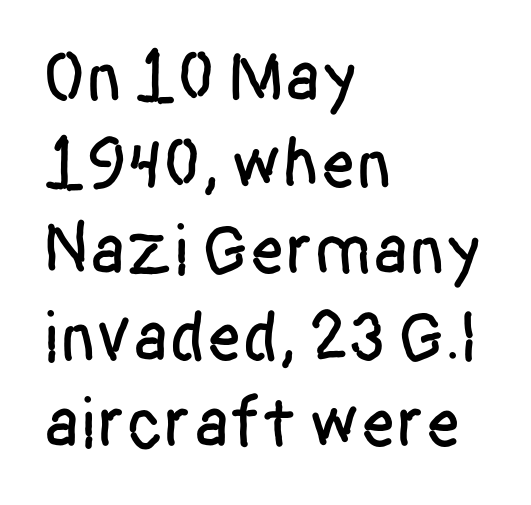
Q: Is the text italic (slanted)? A: No, it is upright.
Q: Is the typeface a serif or a sans-serif typeface? A: Sans-serif.
Q: Is the text underlined? A: No.
Q: How is the paragraph aligned? A: Left-aligned.
Q: Is the spacing between letters normal or unusually wide? A: Normal.
Q: Width (condensed, normal, or wide)? A: Condensed.
Q: Stroke contrast? A: Low.
Q: x-height? A: Large.
Q: Monospaced? A: No.
